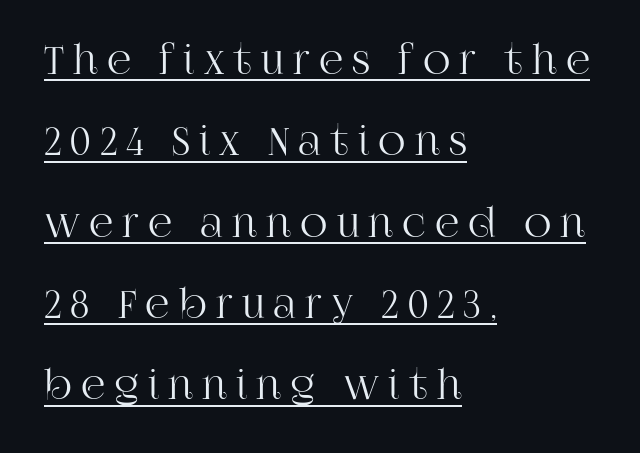
If you measured baseline to baseline, you'd find a long distance. Every character sits straight up, as roman type does. Character widths vary here, with narrow letters taking less room than wide ones. The lines in this sample share a left origin and differ only in where they stop. Look at the tracking — it's clearly loosened, letters drifting apart. The font family rendered here belongs to the serif group.
